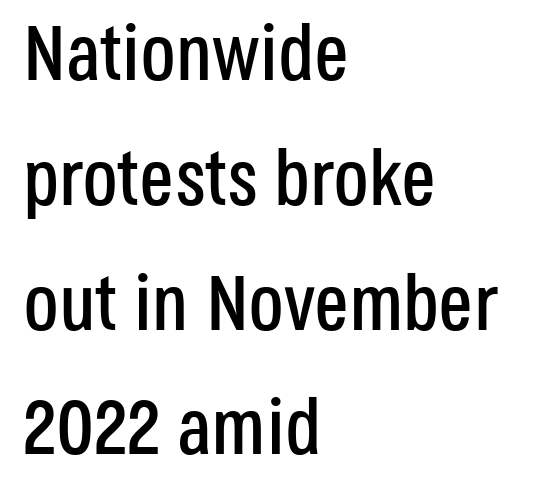
Letters rest on an invisible, unmarked baseline. Each letter keeps its own natural width here, so spacing adapts to shape. Tall strokes in this sample are plumb rather than angled. Interline gaps are of average width in this sample. This is sans-serif lettering, the kind often seen on screens and signage.
